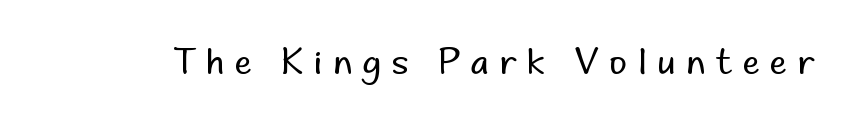
Q: Is the text bold? A: No.
Q: Is the text italic (slanted)? A: No, it is upright.
Q: Is the typeface a serif or a sans-serif typeface? A: Sans-serif.
Q: Is the text underlined? A: No.
Q: Is the spacing between letters normal or unusually wide? A: Unusually wide.
Q: Width (condensed, normal, or wide)? A: Normal.
Q: Stroke contrast? A: Low.
Q: x-height? A: Small.
Q: Monospaced? A: No.
